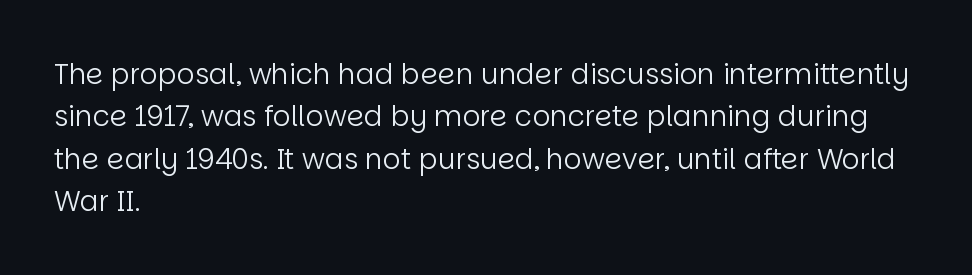
Honestly, there is no underline to notice here at all. Alignment: flush left. This is sans-serif lettering, the kind often seen on screens and signage. These lines keep a tight, regular rhythm from letter to letter.
